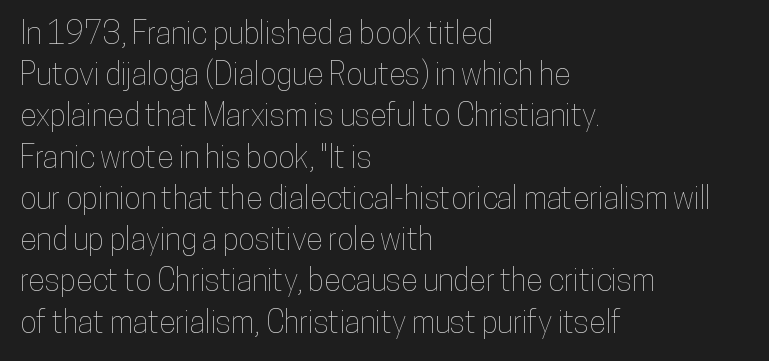
Q: Is the text italic (slanted)? A: No, it is upright.
Q: Is the text underlined? A: No.
Q: How is the paragraph aligned? A: Left-aligned.
Q: Is the spacing between letters normal or unusually wide? A: Normal.
Q: Is the spacing between lines tight, normal or loose? A: Normal.
Q: Width (condensed, normal, or wide)? A: Condensed.
Q: Stroke contrast? A: Low.
Q: x-height? A: Medium.
Q: Monospaced? A: No.
